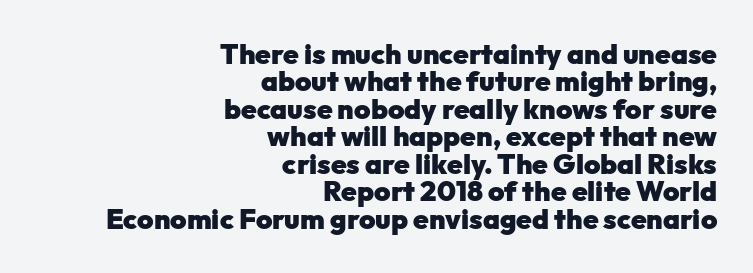
{"serif": "no", "italic": "no", "bold": "yes", "weight": "heavy", "width": "normal", "stroke_contrast": "low", "x_height": "medium", "monospaced": "no", "underline": "no", "align": "right", "line_spacing": "tight", "line_spacing_ratio": 0.98, "letter_spacing": "normal", "letter_spacing_em": 0.0, "glyph_px": 28}
